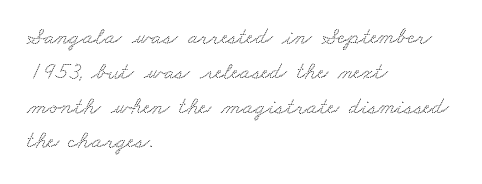
Q: Is the text underlined? A: No.
Q: How is the paragraph aligned? A: Left-aligned.
Q: Is the spacing between letters normal or unusually wide? A: Normal.
Q: Is the spacing between lines tight, normal or loose? A: Normal.
